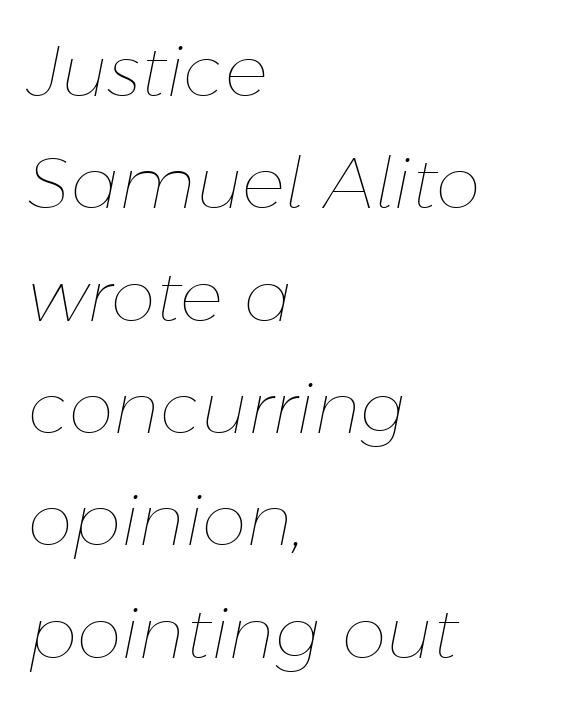
Q: Is the text bold? A: No.
Q: Is the text italic (slanted)? A: Yes, it leans right by about 11 degrees.
Q: Is the text underlined? A: No.
Q: How is the paragraph aligned? A: Left-aligned.
Q: Is the spacing between letters normal or unusually wide? A: Normal.
Q: Is the spacing between lines tight, normal or loose? A: Normal.
Q: Width (condensed, normal, or wide)? A: Normal.
Q: Stroke contrast? A: Low.
Q: x-height? A: Medium.
Q: Monospaced? A: No.
